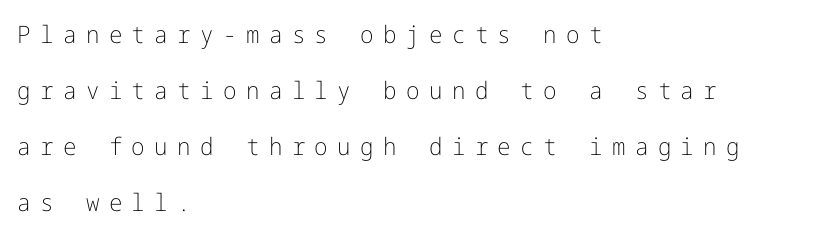
The image shows 24 px text type, upright; set left-aligned, loose line spacing (2.34x), unusually wide letter spacing (+0.39 em), not underlined.
